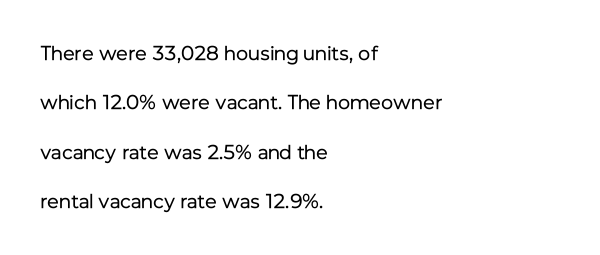
The image shows 20 px text type, upright; set left-aligned, loose line spacing (2.47x), normal letter spacing, not underlined.
